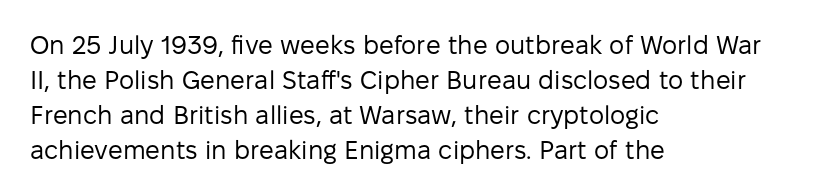
The image shows 26 px text type, upright; set left-aligned, normal line spacing (1.34x), normal letter spacing, not underlined.
